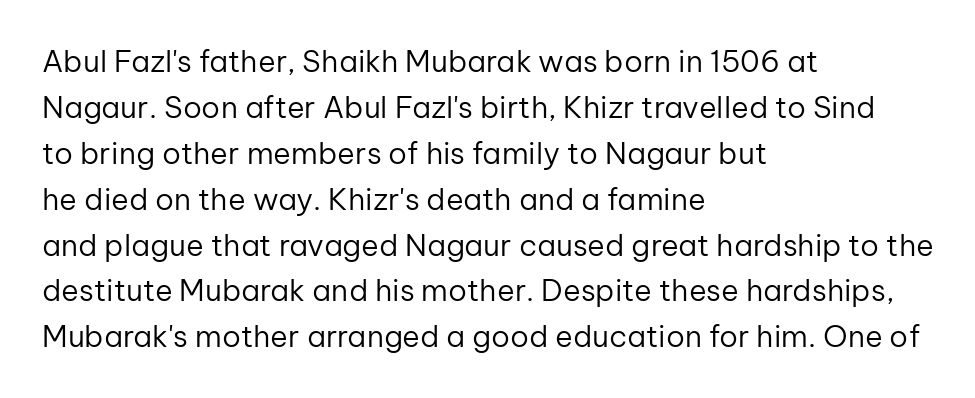
{"serif": "no", "italic": "no", "bold": "no", "weight": "regular", "width": "normal", "stroke_contrast": "low", "x_height": "medium", "monospaced": "no", "underline": "no", "align": "left", "line_spacing": "normal", "line_spacing_ratio": 1.53, "letter_spacing": "normal", "letter_spacing_em": 0.0, "glyph_px": 30}
